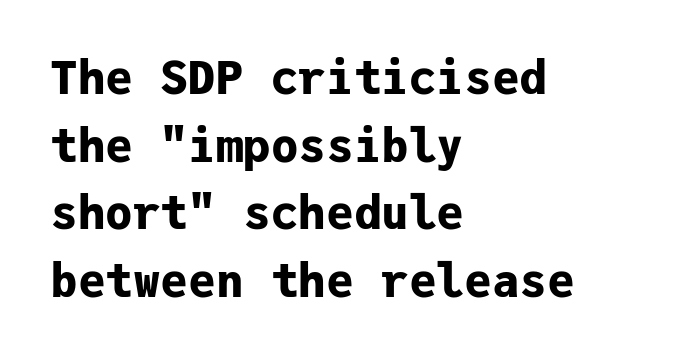
Heavy-handed strokes throughout: this text is bold. What stands out about the letter spacing? Nothing — it is the standard amount. These lines stack with their left ends in a neat column. Does the type have serifs? No, each stem ends abruptly. How would I describe the line gaps? Plain and ordinary. The letters march in equal steps, a hallmark of fixed-pitch type.
